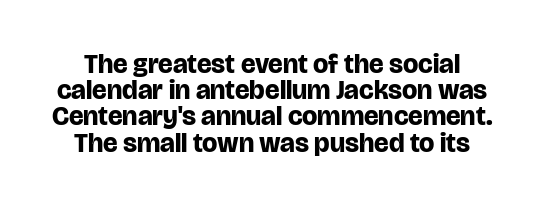
The image shows 27 px bold type, upright; set tight line spacing (0.97x), normal letter spacing, not underlined.
